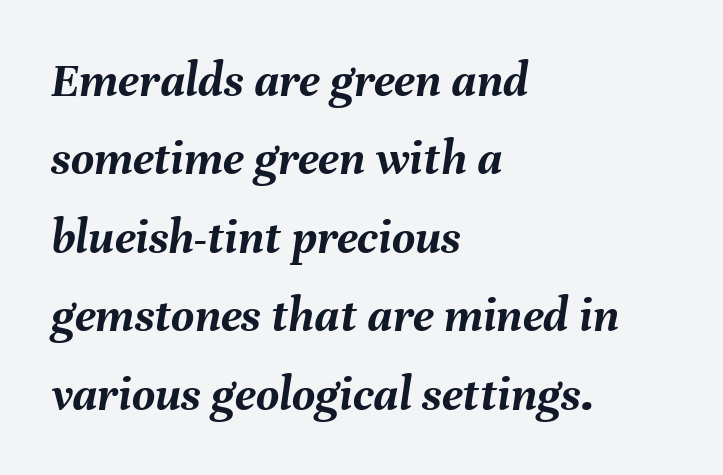
The image shows 50 px semibold type, italic (leaning right); set left-aligned, normal line spacing (1.57x), normal letter spacing, not underlined; medium stroke contrast and a medium x-height.
